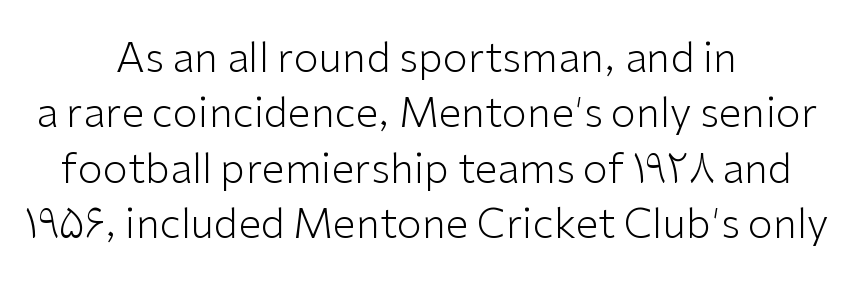
{"serif": "no", "italic": "no", "bold": "no", "weight": "light", "width": "normal", "stroke_contrast": "low", "x_height": "medium", "monospaced": "no", "underline": "no", "align": "center", "line_spacing": "normal", "line_spacing_ratio": 1.35, "letter_spacing": "normal", "letter_spacing_em": 0.0, "glyph_px": 41}
